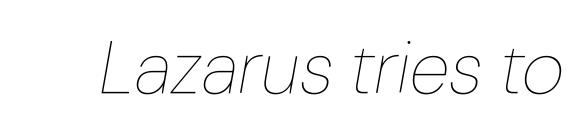
Q: Is the text bold? A: No.
Q: Is the text italic (slanted)? A: Yes, it leans right by about 10 degrees.
Q: Is the text underlined? A: No.
Q: Is the spacing between letters normal or unusually wide? A: Normal.
Q: Width (condensed, normal, or wide)? A: Normal.
Q: Stroke contrast? A: Low.
Q: x-height? A: Medium.
Q: Monospaced? A: No.
